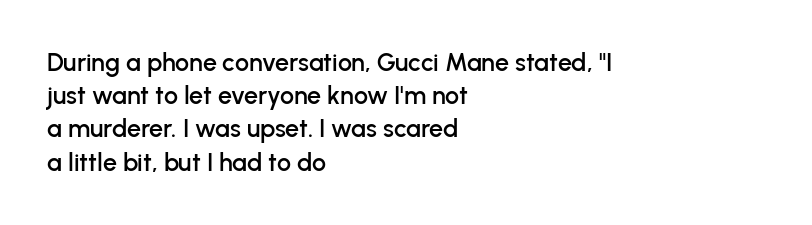
Q: Is the text italic (slanted)? A: No, it is upright.
Q: Is the text underlined? A: No.
Q: How is the paragraph aligned? A: Left-aligned.
Q: Is the spacing between letters normal or unusually wide? A: Normal.
Q: Is the spacing between lines tight, normal or loose? A: Normal.
